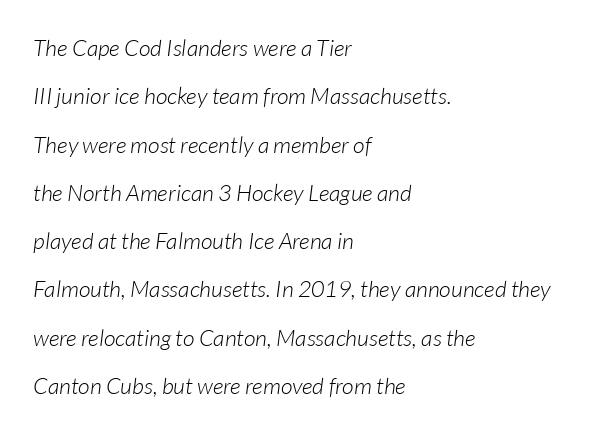
{"italic": "yes", "lean": "right", "slant_degrees": 7, "bold": "no", "underline": "no", "align": "left", "line_spacing": "loose", "line_spacing_ratio": 2.1, "letter_spacing": "normal", "letter_spacing_em": 0.0, "glyph_px": 23}
